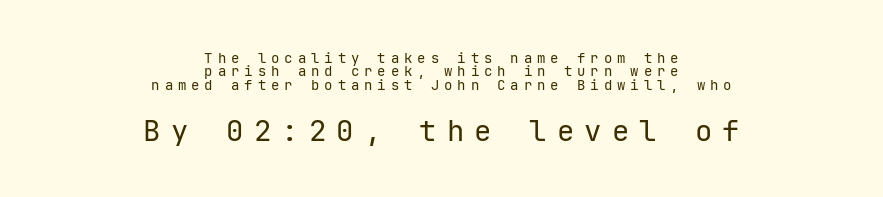
Q: Is the text bold? A: No.
Q: Is the text italic (slanted)? A: No, it is upright.
Q: Is the typeface a serif or a sans-serif typeface? A: Sans-serif.
Q: Is the text underlined? A: No.
Q: How is the paragraph aligned? A: Centered.
Q: Is the spacing between letters normal or unusually wide? A: Unusually wide.
Q: Is the spacing between lines tight, normal or loose? A: Tight.
Q: Which block of text is set in a larger size, the first (top) or the second (bottom)? A: The second (bottom) one.
Q: Width (condensed, normal, or wide)? A: Normal.
Q: Stroke contrast? A: Low.
Q: x-height? A: Medium.
Q: Monospaced? A: Yes.
